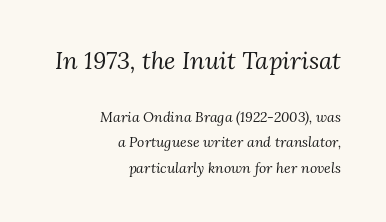
The image shows 24 px text type, italic (leaning right); set right-aligned, line spacing 1.82x, normal letter spacing, not underlined; the first (top) block is 1.71x larger.
